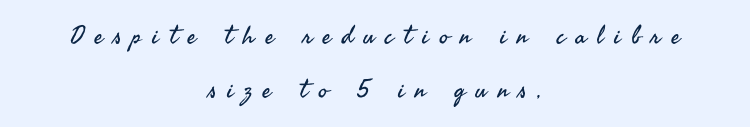
The image shows 25 px text type; set centered, loose line spacing (2.16x), unusually wide letter spacing (+0.43 em), not underlined.
